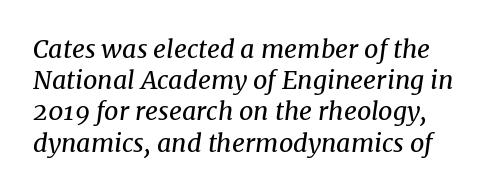
Q: Is the text bold? A: No.
Q: Is the text italic (slanted)? A: Yes, it leans right by about 8 degrees.
Q: Is the text underlined? A: No.
Q: Is the spacing between letters normal or unusually wide? A: Normal.
Q: Is the spacing between lines tight, normal or loose? A: Normal.
